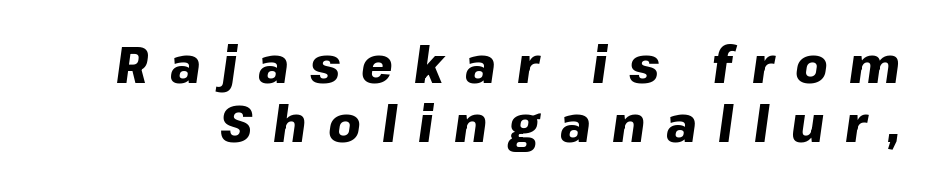
The strip under each line holds only bare page. Proportional: the letters do not fall into vertical columns. Tracking value appears strongly positive — letters spread wide. The glyphs have the mass of a bold cut.
